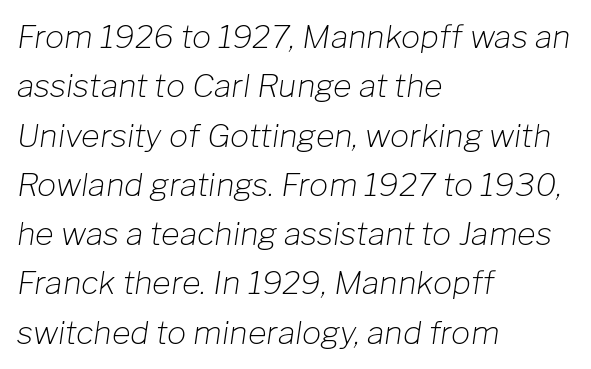
There is no visible air inserted between adjacent glyphs. These lines are rendered in a variable-pitch font. Lines of text with bare space underneath. Compared with a centered layout, this one pins lines to the left instead.
